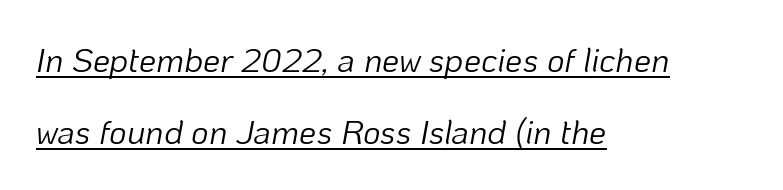
The image shows 34 px light type, italic (leaning right); set left-aligned, loose line spacing (2.12x), normal letter spacing, underlined; low stroke contrast and a medium x-height.
